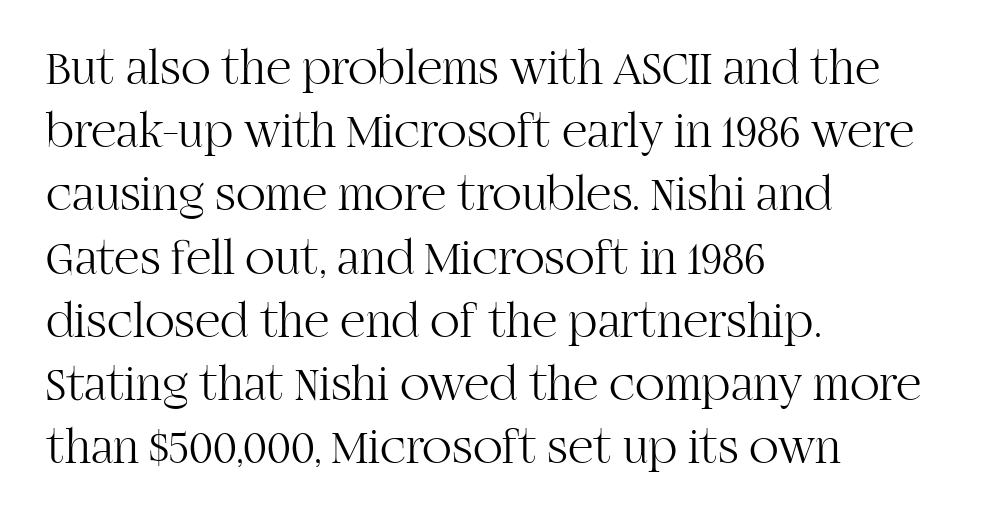
Q: Is the text bold? A: No.
Q: Is the text italic (slanted)? A: No, it is upright.
Q: Is the typeface a serif or a sans-serif typeface? A: Serif.
Q: Is the text underlined? A: No.
Q: How is the paragraph aligned? A: Left-aligned.
Q: Is the spacing between letters normal or unusually wide? A: Normal.
Q: Is the spacing between lines tight, normal or loose? A: Normal.
Q: Width (condensed, normal, or wide)? A: Normal.
Q: Stroke contrast? A: High.
Q: x-height? A: Large.
Q: Monospaced? A: No.
